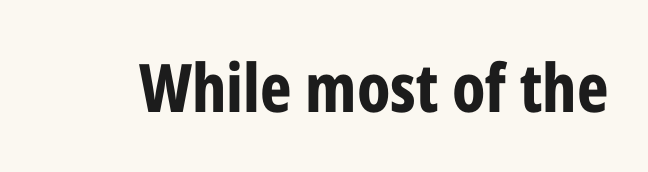
The image shows 67 px bold, condensed sans-serif type, upright; set normal letter spacing, not underlined; low stroke contrast and a medium x-height.
